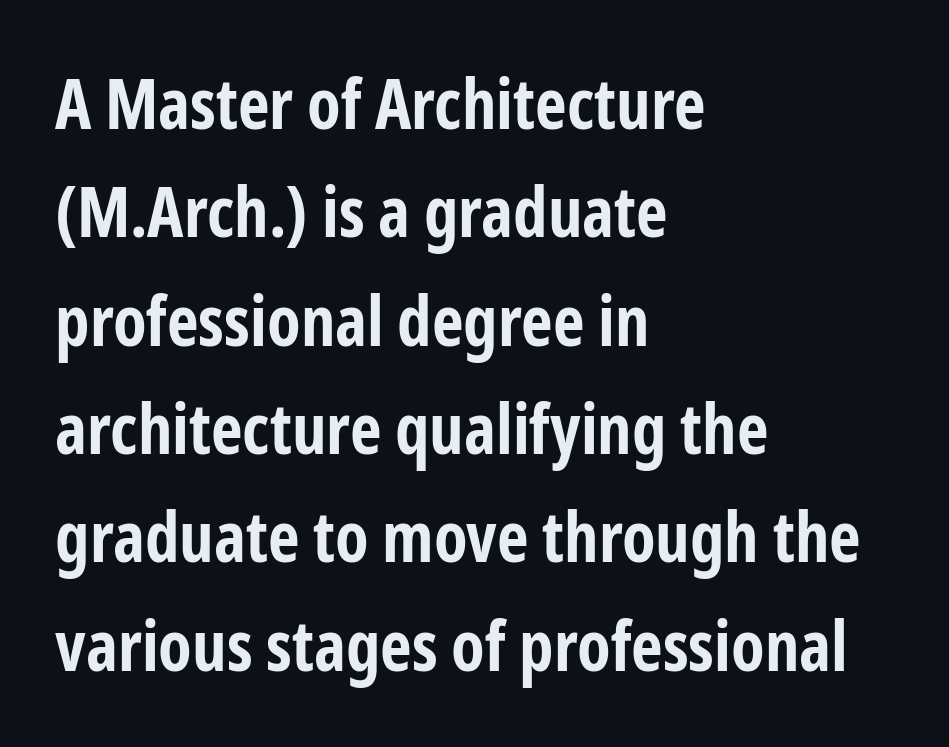
The foot of each line stays bare and open. Characters remain perfectly vertical along every line. Strong, thick strokes mark this as bold type. One-word summary of the alignment: left. Compared with typical paragraphs, the rows here are spaced about the same.
